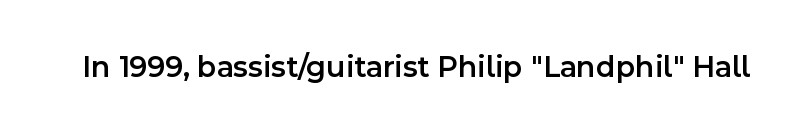
The image shows 31 px semibold sans-serif type, upright; set normal letter spacing, not underlined; a medium x-height.
